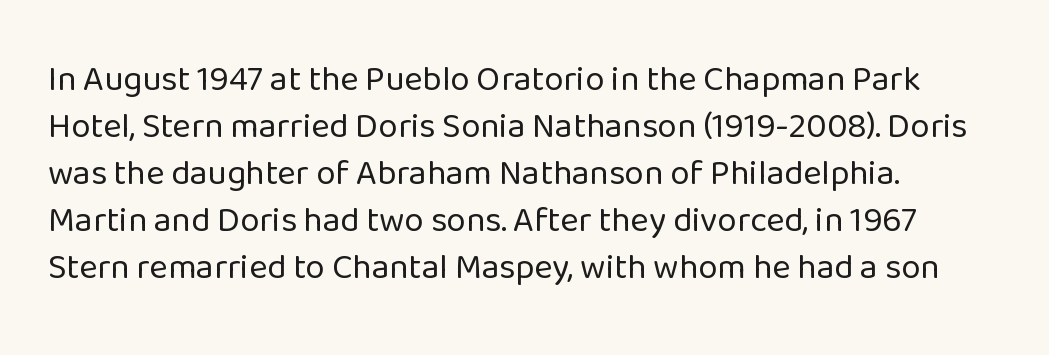
{"serif": "no", "italic": "no", "bold": "no", "weight": "regular", "width": "normal", "stroke_contrast": "low", "x_height": "medium", "monospaced": "no", "underline": "no", "align": "left", "line_spacing": "normal", "line_spacing_ratio": 1.34, "letter_spacing": "normal", "letter_spacing_em": 0.0, "glyph_px": 35}
